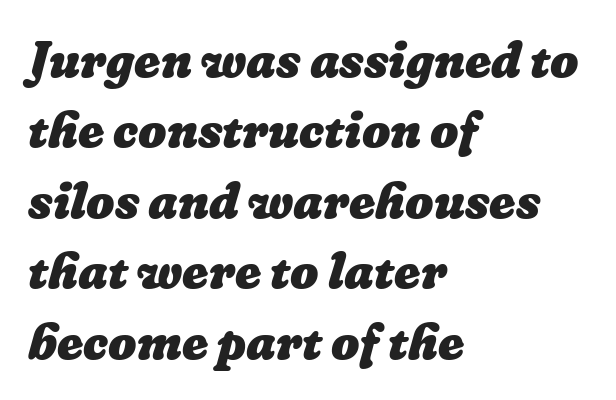
Q: Is the text bold? A: Yes.
Q: Is the text underlined? A: No.
Q: How is the paragraph aligned? A: Left-aligned.
Q: Is the spacing between letters normal or unusually wide? A: Normal.
Q: Is the spacing between lines tight, normal or loose? A: Normal.
Q: Width (condensed, normal, or wide)? A: Normal.
Q: Stroke contrast? A: Low.
Q: x-height? A: Medium.
Q: Monospaced? A: No.
